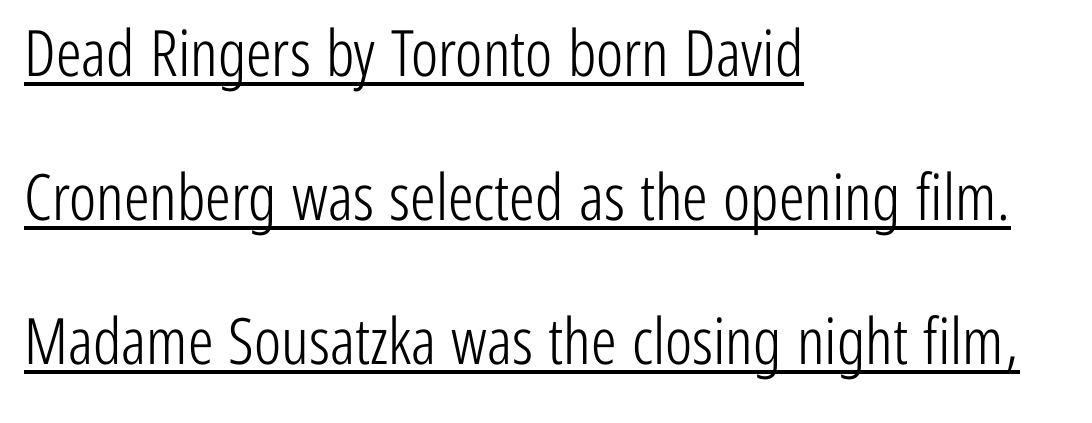
{"serif": "no", "italic": "no", "bold": "no", "weight": "light", "width": "condensed", "stroke_contrast": "low", "x_height": "medium", "monospaced": "no", "underline": "yes", "align": "left", "line_spacing": "loose", "line_spacing_ratio": 2.25, "letter_spacing": "normal", "letter_spacing_em": 0.0, "glyph_px": 64}
